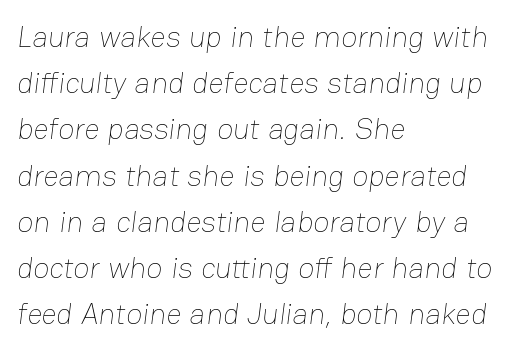
Does the leading feel generous? No, just average. In CSS terms this would be text-align: left. The face used here is proportionally spaced, like ordinary book or web type. Words appear dense and cohesive because spacing is normal. The specimen omits any rule beneath the text block's lines.
